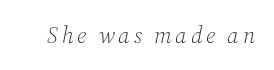
Notice how the stems are inclined rather than vertical — that's the hallmark of italics. Check the space under the baseline: it is left empty. On a weight scale, this lands at 450 or below.
